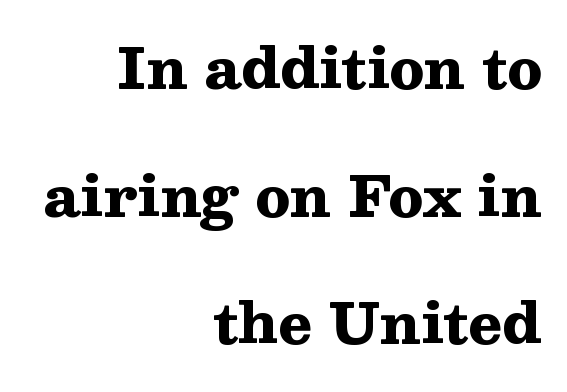
{"serif": "yes", "italic": "no", "bold": "yes", "weight": "heavy", "width": "wide", "stroke_contrast": "medium", "x_height": "medium", "monospaced": "no", "underline": "no", "align": "right", "line_spacing": "loose", "line_spacing_ratio": 2.28, "letter_spacing": "normal", "letter_spacing_em": 0.0, "glyph_px": 56}
